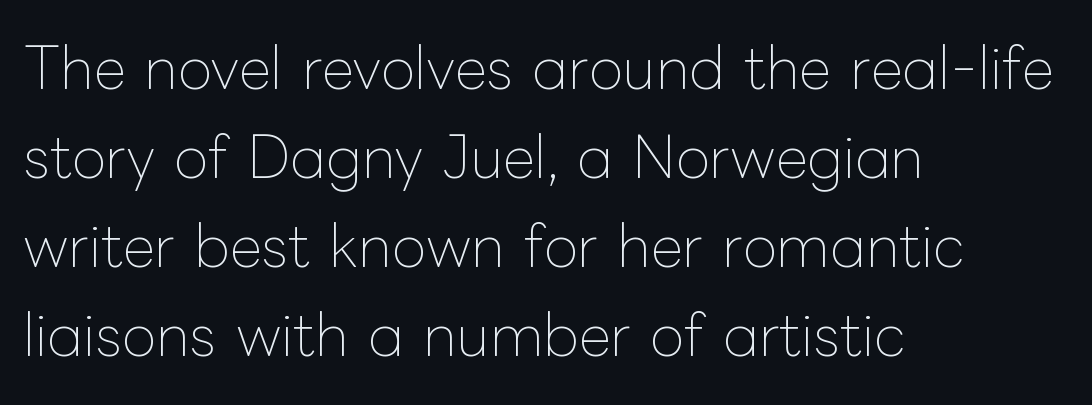
{"italic": "no", "bold": "no", "weight": "thin", "width": "normal", "stroke_contrast": "low", "x_height": "medium", "monospaced": "no", "underline": "no", "align": "left", "line_spacing": "normal", "line_spacing_ratio": 1.59, "letter_spacing": "normal", "letter_spacing_em": 0.0, "glyph_px": 56}
